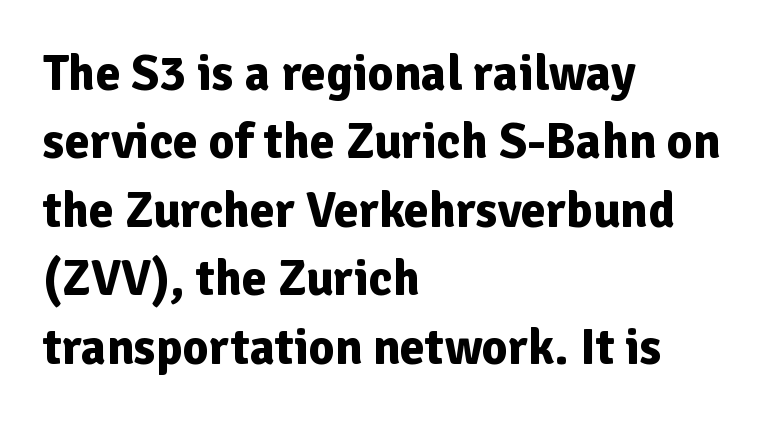
Q: Is the text bold? A: Yes.
Q: Is the text italic (slanted)? A: No, it is upright.
Q: Is the typeface a serif or a sans-serif typeface? A: Sans-serif.
Q: Is the text underlined? A: No.
Q: How is the paragraph aligned? A: Left-aligned.
Q: Is the spacing between letters normal or unusually wide? A: Normal.
Q: Is the spacing between lines tight, normal or loose? A: Normal.
Q: Width (condensed, normal, or wide)? A: Normal.
Q: Stroke contrast? A: Low.
Q: x-height? A: Medium.
Q: Monospaced? A: No.
